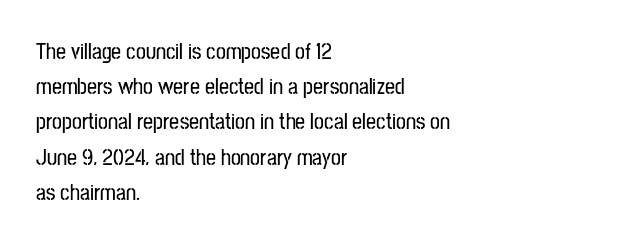
The face used here is rendered with its standard letterfit. A bare baseline throughout the passage. The compositor pushed each line to the left boundary. Regarding leading, the lines here are spaced in the standard way.
